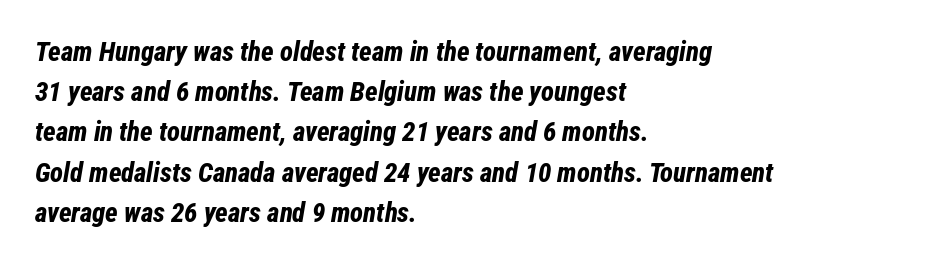
The image shows 27 px bold type, italic (leaning right); set left-aligned, normal line spacing (1.49x), normal letter spacing, not underlined.
